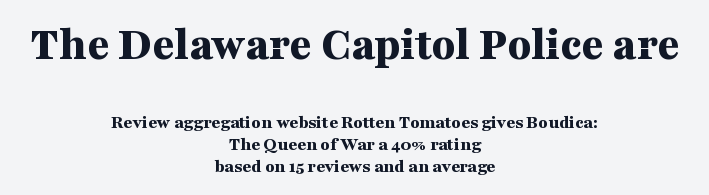
The image shows 48 px bold, wide serif type, upright; set centered, line spacing 1.17x, normal letter spacing, not underlined; the first (top) block is 2.53x larger; medium stroke contrast and a medium x-height.
